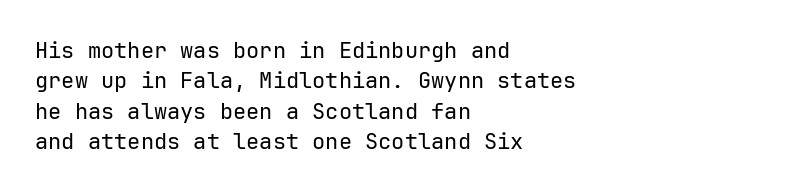
Q: Is the text bold? A: No.
Q: Is the text italic (slanted)? A: No, it is upright.
Q: Is the text underlined? A: No.
Q: How is the paragraph aligned? A: Left-aligned.
Q: Is the spacing between letters normal or unusually wide? A: Normal.
Q: Is the spacing between lines tight, normal or loose? A: Normal.
